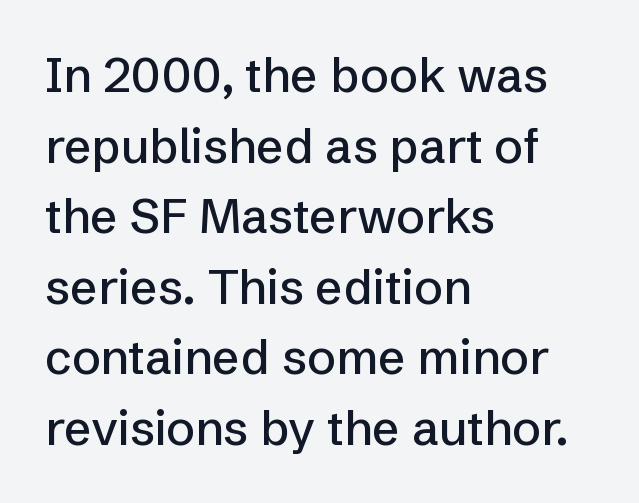
The image shows 48 px sans-serif type, upright; set left-aligned, normal line spacing (1.47x), normal letter spacing, not underlined; low stroke contrast and a medium x-height.
